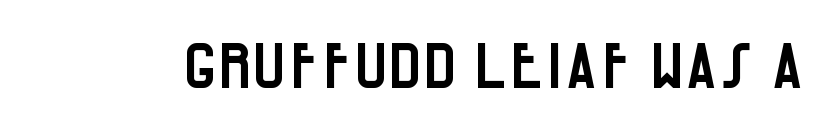
The image shows 62 px condensed sans-serif type, upright; set normal letter spacing, not underlined; low stroke contrast and a large x-height.
